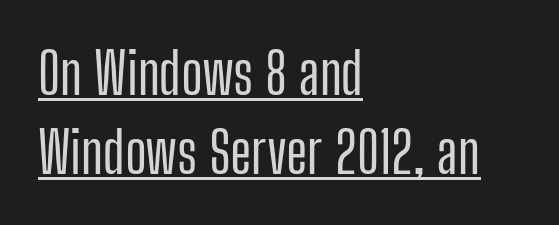
Q: Is the text italic (slanted)? A: No, it is upright.
Q: Is the typeface a serif or a sans-serif typeface? A: Sans-serif.
Q: Is the text underlined? A: Yes.
Q: How is the paragraph aligned? A: Left-aligned.
Q: Is the spacing between letters normal or unusually wide? A: Normal.
Q: Is the spacing between lines tight, normal or loose? A: Normal.
Q: Width (condensed, normal, or wide)? A: Condensed.
Q: Stroke contrast? A: Low.
Q: x-height? A: Medium.
Q: Monospaced? A: No.
